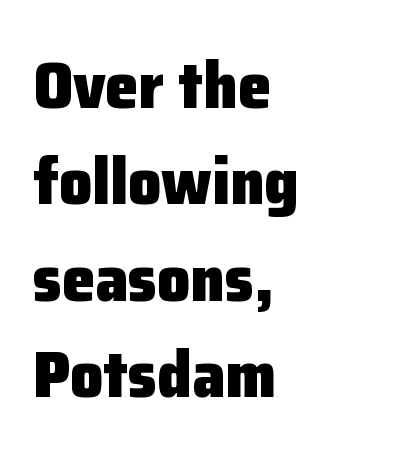
Q: Is the text bold? A: Yes.
Q: Is the text italic (slanted)? A: No, it is upright.
Q: Is the typeface a serif or a sans-serif typeface? A: Sans-serif.
Q: Is the text underlined? A: No.
Q: How is the paragraph aligned? A: Left-aligned.
Q: Is the spacing between letters normal or unusually wide? A: Normal.
Q: Is the spacing between lines tight, normal or loose? A: Normal.
Q: Width (condensed, normal, or wide)? A: Normal.
Q: Stroke contrast? A: Low.
Q: x-height? A: Medium.
Q: Monospaced? A: No.
